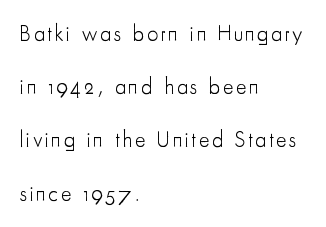
Q: Is the text bold? A: No.
Q: Is the text italic (slanted)? A: No, it is upright.
Q: Is the text underlined? A: No.
Q: How is the paragraph aligned? A: Left-aligned.
Q: Is the spacing between lines tight, normal or loose? A: Loose.
